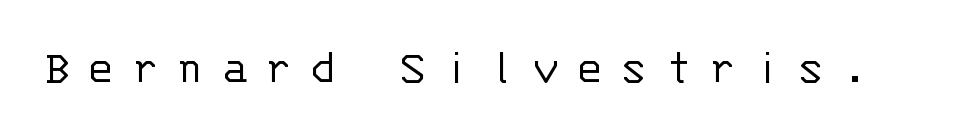
The image shows 51 px light sans-serif type, upright, monospaced; set unusually wide letter spacing (+0.33 em), not underlined; low stroke contrast and a large x-height.
